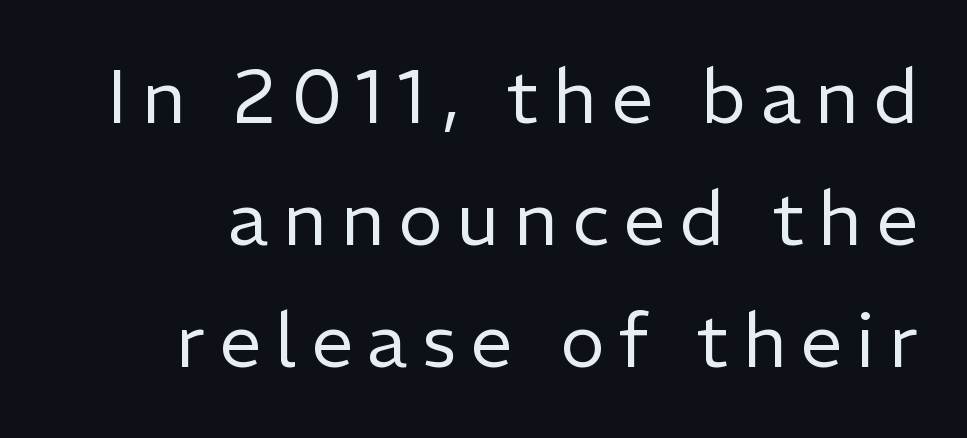
The image shows 75 px regular-weight sans-serif type, upright; set normal line spacing (1.63x), not underlined; low stroke contrast and a medium x-height.
